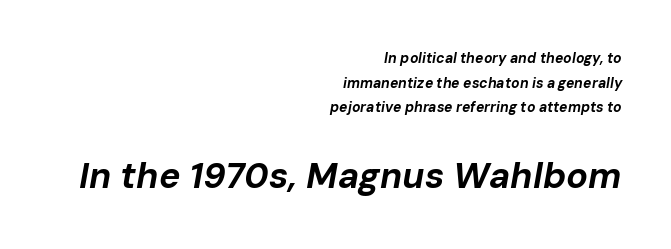
The image shows 36 px bold type, italic (leaning right); set right-aligned, line spacing 1.76x, normal letter spacing, not underlined; the second (bottom) block is 2.57x larger; low stroke contrast and a medium x-height.
